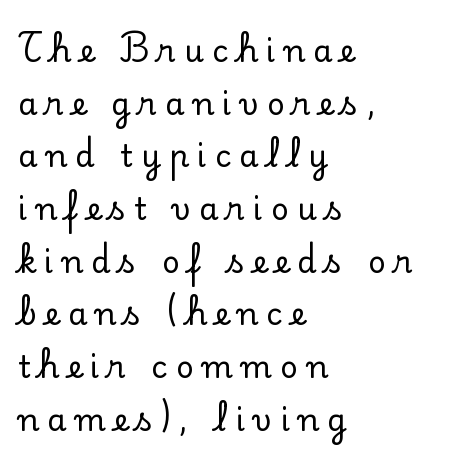
Q: Is the text italic (slanted)? A: No, it is upright.
Q: Is the typeface a serif or a sans-serif typeface? A: Serif.
Q: Is the text underlined? A: No.
Q: How is the paragraph aligned? A: Left-aligned.
Q: Is the spacing between letters normal or unusually wide? A: Unusually wide.
Q: Is the spacing between lines tight, normal or loose? A: Normal.
Q: Width (condensed, normal, or wide)? A: Normal.
Q: Stroke contrast? A: Low.
Q: x-height? A: Small.
Q: Monospaced? A: No.
